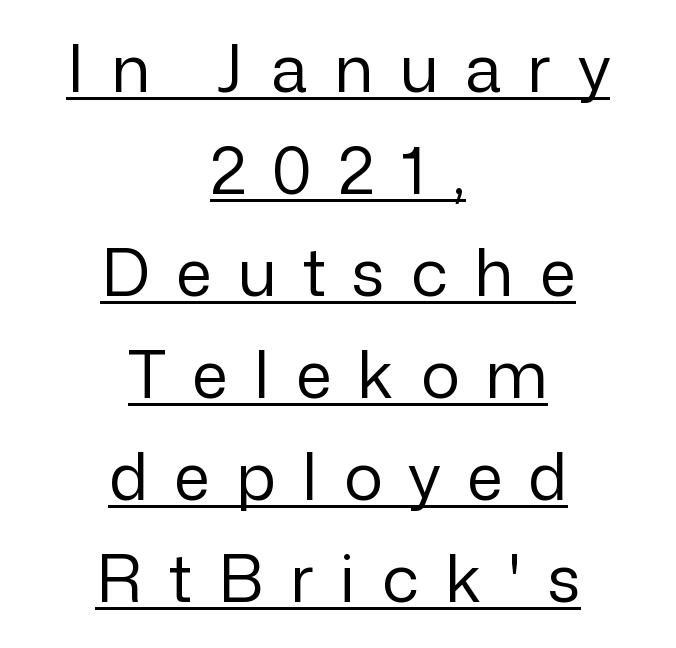
Q: Is the text bold? A: No.
Q: Is the text italic (slanted)? A: No, it is upright.
Q: Is the typeface a serif or a sans-serif typeface? A: Sans-serif.
Q: Is the text underlined? A: Yes.
Q: How is the paragraph aligned? A: Centered.
Q: Is the spacing between letters normal or unusually wide? A: Unusually wide.
Q: Is the spacing between lines tight, normal or loose? A: Normal.
Q: Width (condensed, normal, or wide)? A: Normal.
Q: Stroke contrast? A: Low.
Q: x-height? A: Medium.
Q: Monospaced? A: No.
